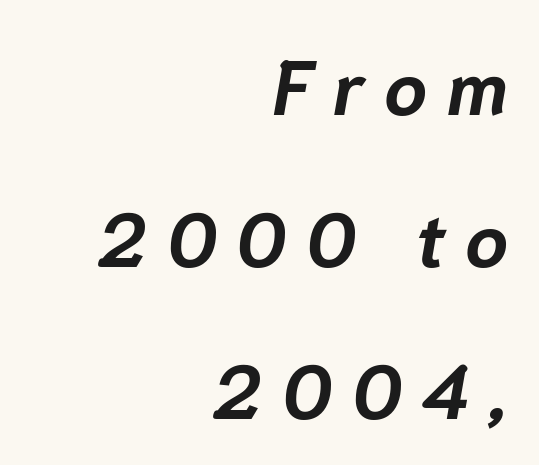
Q: Is the text bold? A: Yes.
Q: Is the text italic (slanted)? A: Yes, it leans right by about 10 degrees.
Q: Is the text underlined? A: No.
Q: How is the paragraph aligned? A: Right-aligned.
Q: Is the spacing between letters normal or unusually wide? A: Unusually wide.
Q: Is the spacing between lines tight, normal or loose? A: Loose.
Q: Width (condensed, normal, or wide)? A: Normal.
Q: Stroke contrast? A: Low.
Q: x-height? A: Medium.
Q: Monospaced? A: No.
